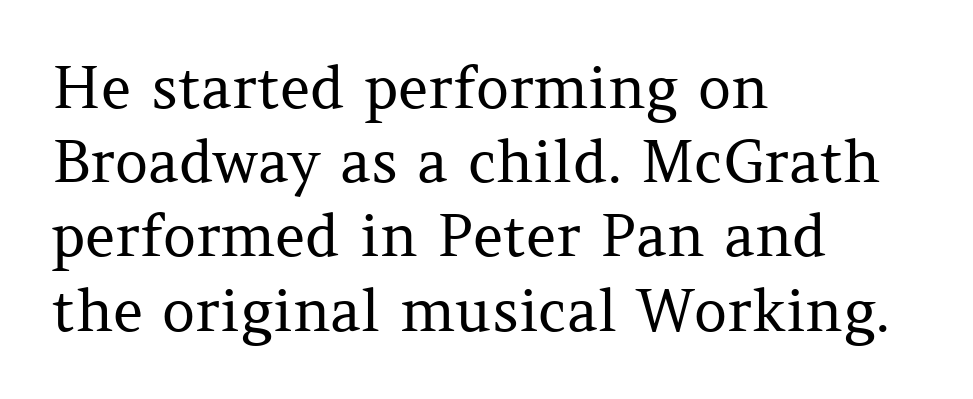
Spacing between characters is what you'd get straight out of the box. Line spacing here is normal. Think standard paragraph weight, or any step lighter than that. All the whitespace from short lines collects on the right.
